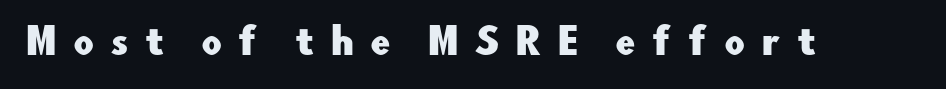
The image shows 36 px sans-serif type, upright; set unusually wide letter spacing (+0.45 em), not underlined; low stroke contrast and a small x-height.
